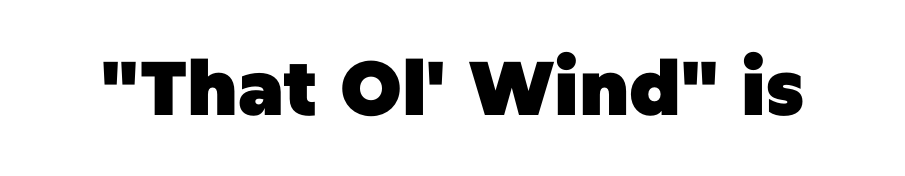
The image shows 76 px heavy sans-serif type, upright; set normal letter spacing, not underlined; low stroke contrast and a large x-height.
